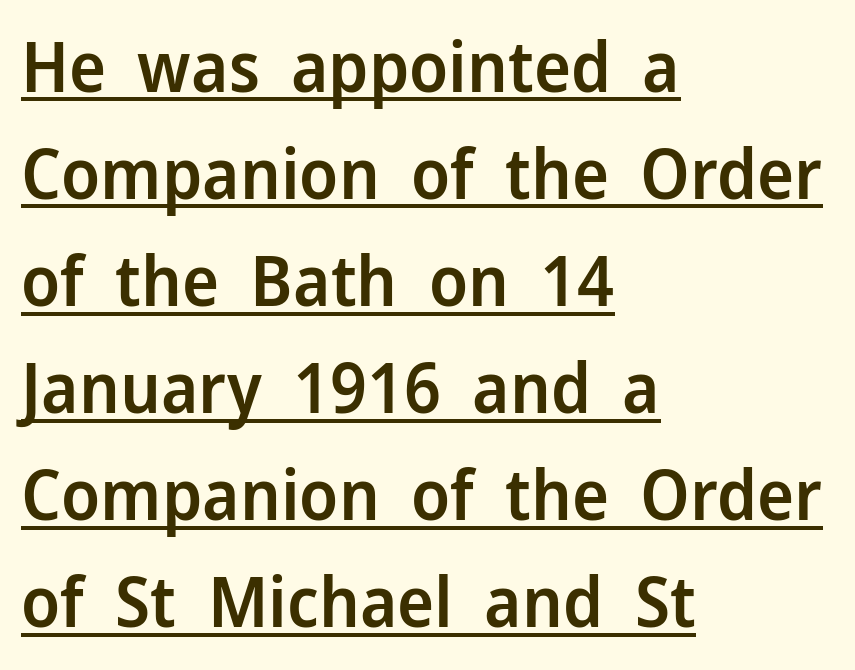
The image shows 70 px semibold sans-serif type, upright; set left-aligned, normal line spacing (1.53x), normal letter spacing, underlined; low stroke contrast and a medium x-height.
